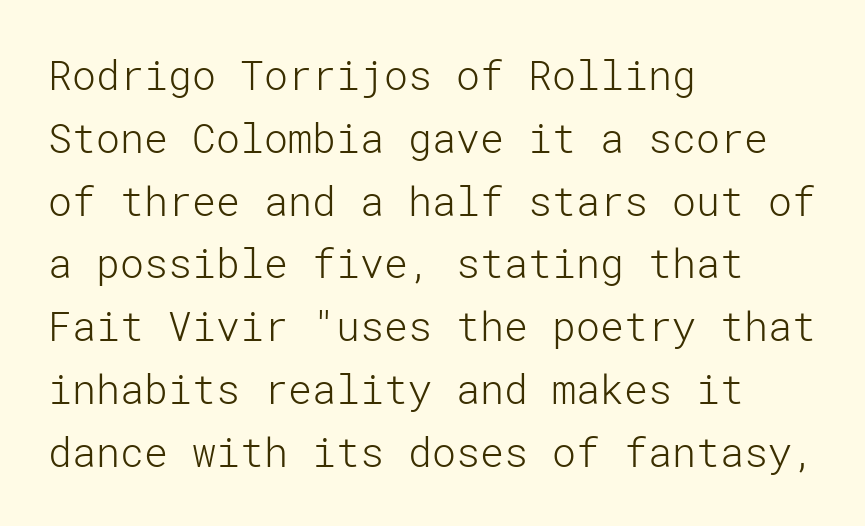
Unlike a traditional serif, this face leaves its strokes unadorned. Weight class: somewhere from thin through regular. Students, observe: this is what conventionally led text looks like. One-word summary of the alignment: left. This rendering leaves character spacing at its baseline value. Every stem runs plumb, perpendicular to the baseline.
